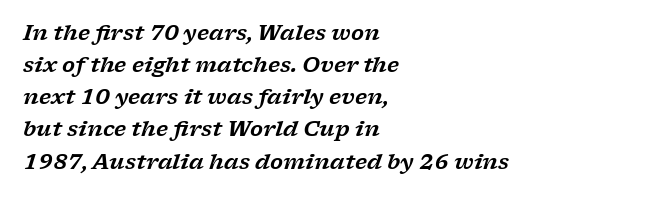
The image shows 21 px text type, italic (leaning right); set left-aligned, normal line spacing (1.53x), normal letter spacing, not underlined.
